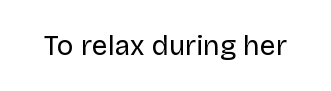
{"serif": "no", "italic": "no", "bold": "no", "weight": "regular", "width": "normal", "stroke_contrast": "low", "x_height": "large", "monospaced": "no", "underline": "no", "letter_spacing": "normal", "letter_spacing_em": 0.0, "glyph_px": 28}
